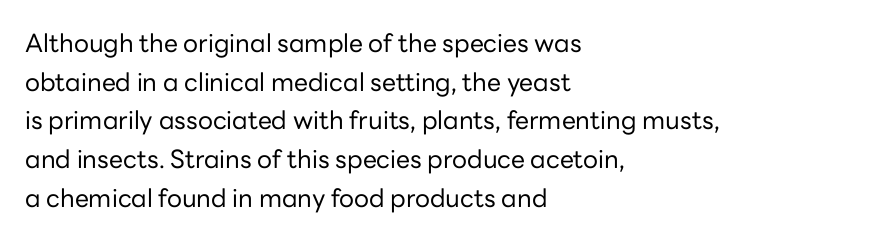
{"italic": "no", "bold": "no", "underline": "no", "align": "left", "line_spacing": "normal", "line_spacing_ratio": 1.55, "letter_spacing": "normal", "letter_spacing_em": 0.0, "glyph_px": 25}
